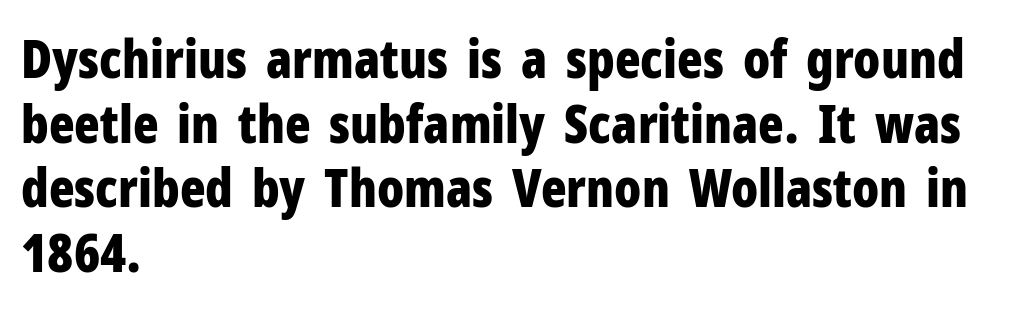
Just letters on the line, the space beneath them empty. Is this a fixed-width face? No — the glyphs have proportional, varying widths. The face used here is a sans, in the tradition of grotesques and geometrics. Does extra space separate the letters? No, they use regular spacing.
